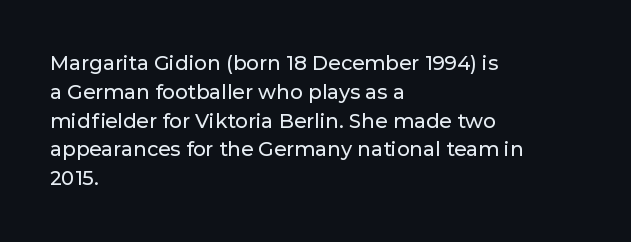
{"italic": "no", "underline": "no", "align": "left", "line_spacing": "normal", "line_spacing_ratio": 1.44, "letter_spacing": "normal", "letter_spacing_em": 0.0, "glyph_px": 20}
